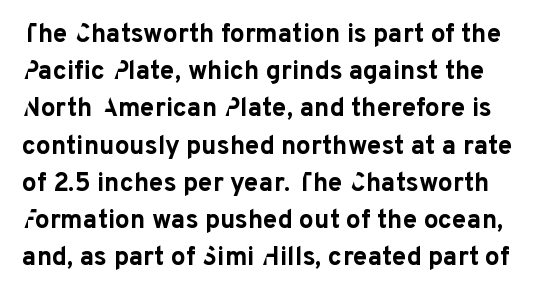
Q: Is the text bold? A: Yes.
Q: Is the text italic (slanted)? A: No, it is upright.
Q: Is the text underlined? A: No.
Q: Is the spacing between letters normal or unusually wide? A: Normal.
Q: Is the spacing between lines tight, normal or loose? A: Normal.
